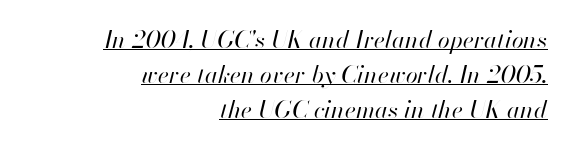
{"italic": "yes", "lean": "right", "slant_degrees": 13, "bold": "no", "underline": "yes", "align": "right", "line_spacing": "normal", "line_spacing_ratio": 1.46, "letter_spacing": "normal", "letter_spacing_em": 0.0, "glyph_px": 24}
